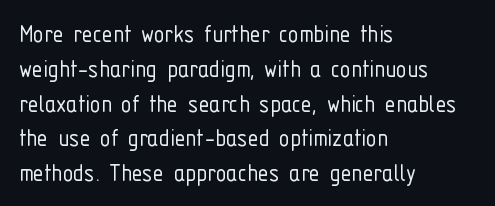
This sample keeps an unexceptional amount of space between lines. Characters remain perfectly vertical along every line. The gap between lines stays unmarked. Is this a heavy cut? Hardly; it is regular or lighter.
